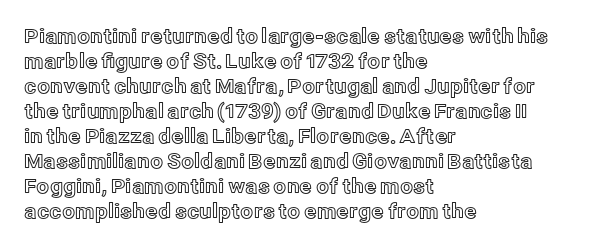
The image shows 20 px text type, upright; set left-aligned, normal line spacing (1.25x), normal letter spacing, not underlined.
